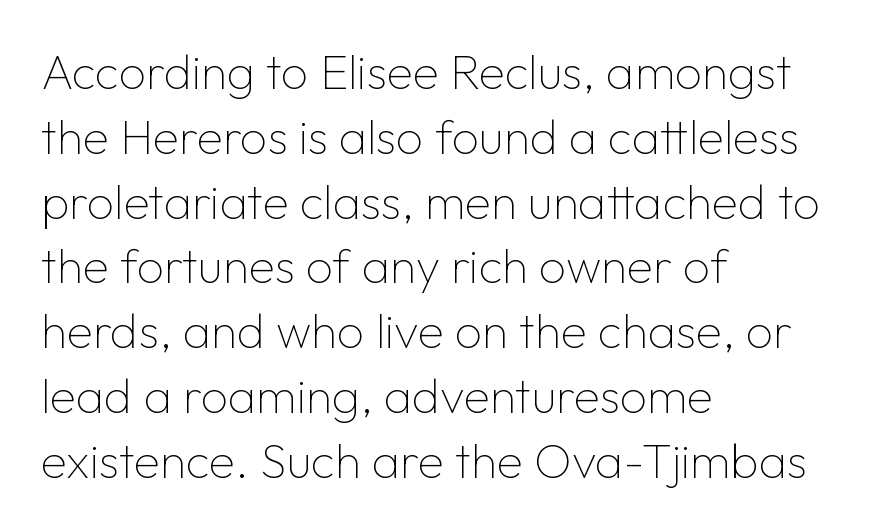
Q: Is the text bold? A: No.
Q: Is the text italic (slanted)? A: No, it is upright.
Q: Is the typeface a serif or a sans-serif typeface? A: Sans-serif.
Q: Is the text underlined? A: No.
Q: How is the paragraph aligned? A: Left-aligned.
Q: Is the spacing between letters normal or unusually wide? A: Normal.
Q: Is the spacing between lines tight, normal or loose? A: Normal.
Q: Width (condensed, normal, or wide)? A: Normal.
Q: Stroke contrast? A: Low.
Q: x-height? A: Medium.
Q: Monospaced? A: No.
